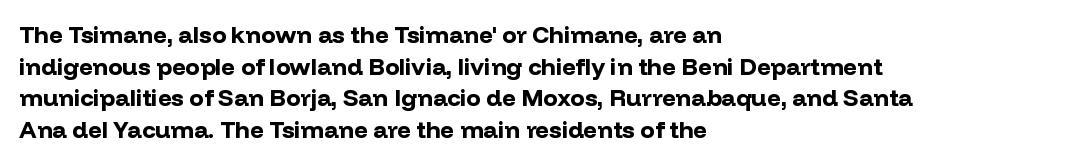
The image shows 24 px bold type, upright; set left-aligned, normal line spacing (1.32x), normal letter spacing, not underlined.
